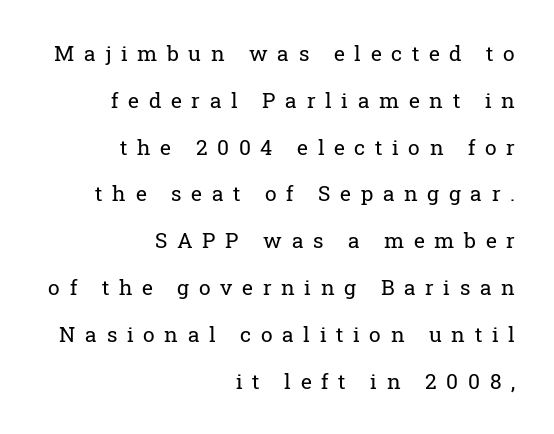
The image shows 21 px text type, upright; set right-aligned, loose line spacing (2.23x), unusually wide letter spacing (+0.46 em), not underlined.
